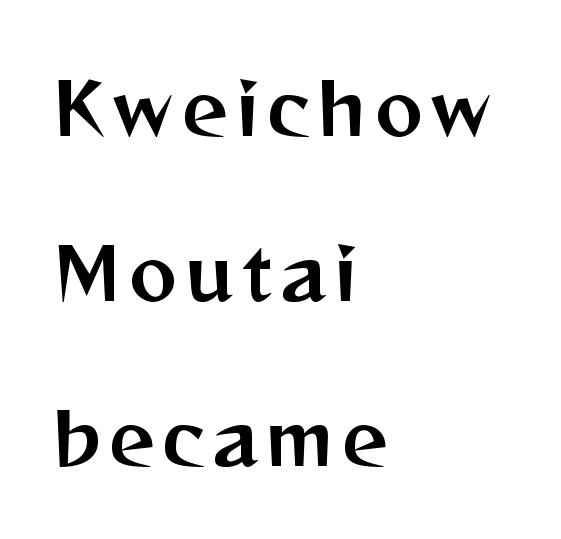
Q: Is the text italic (slanted)? A: No, it is upright.
Q: Is the typeface a serif or a sans-serif typeface? A: Sans-serif.
Q: Is the text underlined? A: No.
Q: How is the paragraph aligned? A: Left-aligned.
Q: Is the spacing between lines tight, normal or loose? A: Loose.
Q: Width (condensed, normal, or wide)? A: Normal.
Q: Stroke contrast? A: Medium.
Q: x-height? A: Medium.
Q: Monospaced? A: No.
